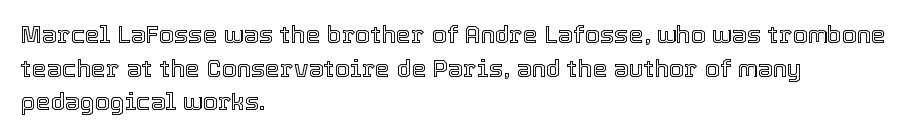
The image shows 24 px text type, upright; set left-aligned, normal line spacing (1.4x), normal letter spacing, not underlined.
